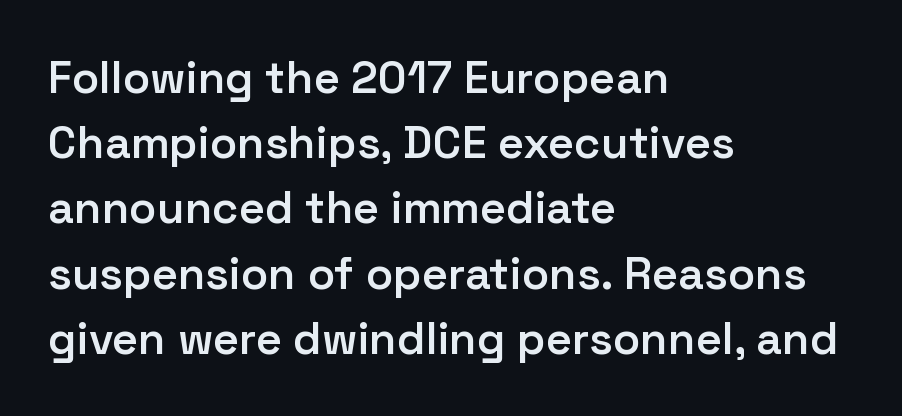
What's the leading like? Ordinary, nothing unusual. Look at the bottom of the vertical strokes: they stop flat, with no serifs. Semibold letterforms, between regular and bold. Rendered with straight, roman letterforms.
